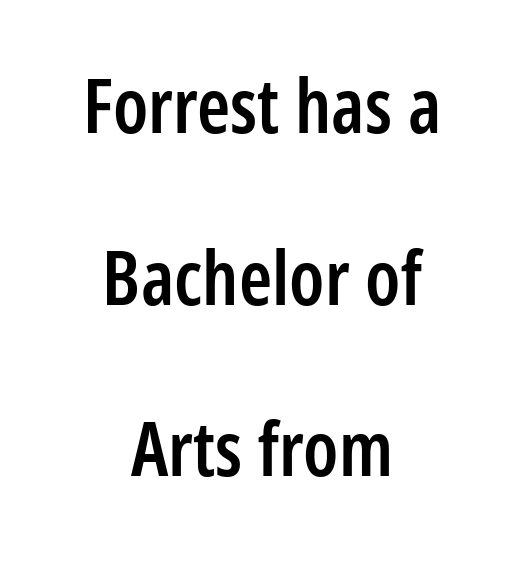
Q: Is the text bold? A: Semi-bold.
Q: Is the text italic (slanted)? A: No, it is upright.
Q: Is the typeface a serif or a sans-serif typeface? A: Sans-serif.
Q: Is the text underlined? A: No.
Q: How is the paragraph aligned? A: Centered.
Q: Is the spacing between letters normal or unusually wide? A: Normal.
Q: Is the spacing between lines tight, normal or loose? A: Loose.
Q: Width (condensed, normal, or wide)? A: Condensed.
Q: Stroke contrast? A: Low.
Q: x-height? A: Medium.
Q: Monospaced? A: No.
